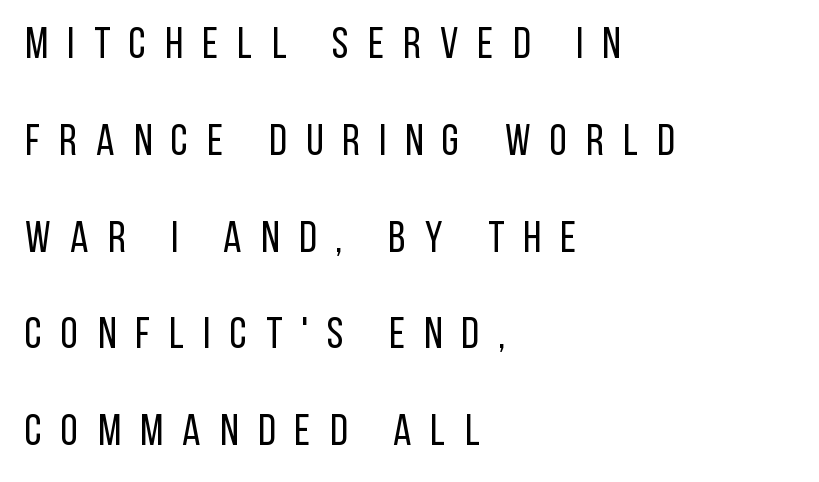
{"serif": "no", "italic": "no", "bold": "no", "weight": "regular", "width": "condensed", "stroke_contrast": "low", "x_height": "large", "monospaced": "no", "underline": "no", "align": "left", "line_spacing": "loose", "line_spacing_ratio": 2.2, "letter_spacing": "wide", "letter_spacing_em": 0.44, "glyph_px": 44}
